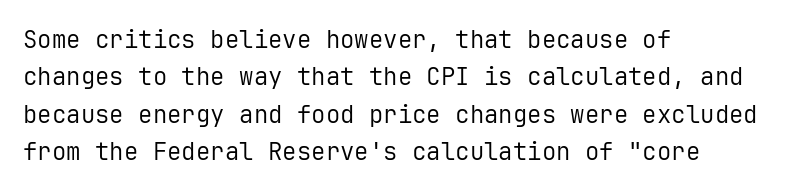
Evenly set lines give the paragraph a standard silhouette. Here the glyphs are tracked normally, forming tight word shapes. Rule under the text: the space is simply empty. Italic? Not at all — the glyphs are vertical. These glyphs show unthickened strokes, regular width or finer.
